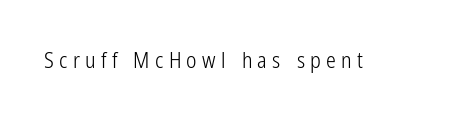
{"italic": "no", "bold": "no", "underline": "no", "letter_spacing": "wide", "letter_spacing_em": 0.24, "glyph_px": 22}
